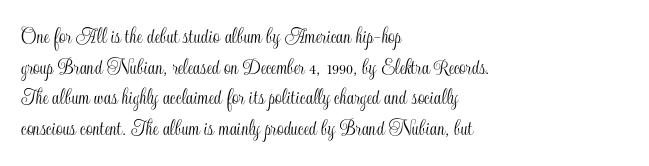
These lines stack with their left ends in a neat column. This sample uses plain, unmodified letter spacing. Rows of type keep a routine distance in the vertical direction. The glyphs are unaccompanied by any horizontal stroke below them.
